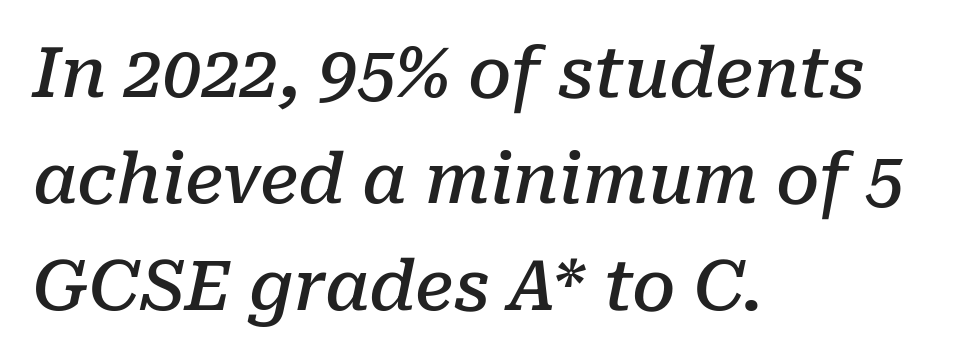
{"serif": "yes", "italic": "yes", "lean": "right", "slant_degrees": 10, "bold": "semi", "weight": "semibold", "width": "normal", "stroke_contrast": "low", "x_height": "medium", "monospaced": "no", "underline": "no", "align": "left", "line_spacing": "normal", "line_spacing_ratio": 1.54, "letter_spacing": "normal", "letter_spacing_em": 0.0, "glyph_px": 69}
